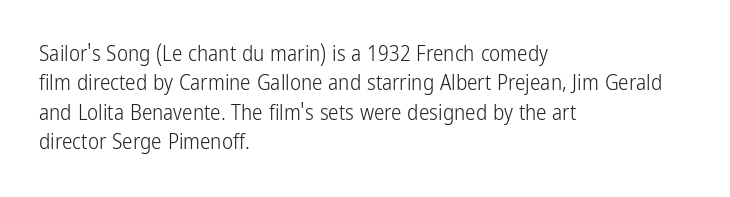
Q: Is the text bold? A: No.
Q: Is the text italic (slanted)? A: No, it is upright.
Q: Is the text underlined? A: No.
Q: How is the paragraph aligned? A: Left-aligned.
Q: Is the spacing between letters normal or unusually wide? A: Normal.
Q: Is the spacing between lines tight, normal or loose? A: Normal.
